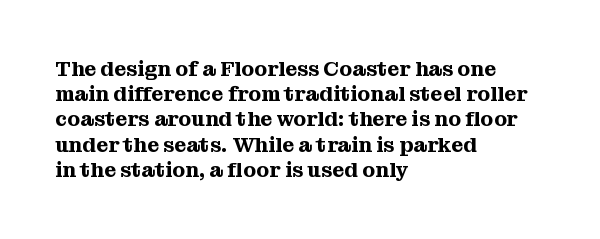
The image shows 21 px text type, upright; set left-aligned, line spacing 1.2x, normal letter spacing, not underlined.
